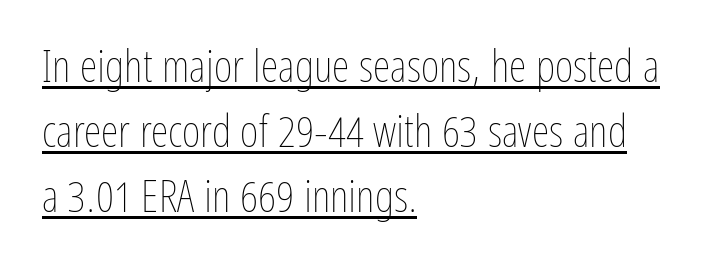
The rendering uses the underline text-decoration. The rendering uses natural spacing where letterforms have individual widths. These lines sit exactly where default settings would place them. A student would call this left alignment; a typographer would say flush left, rag right. On a weight scale, this lands at 450 or below.
